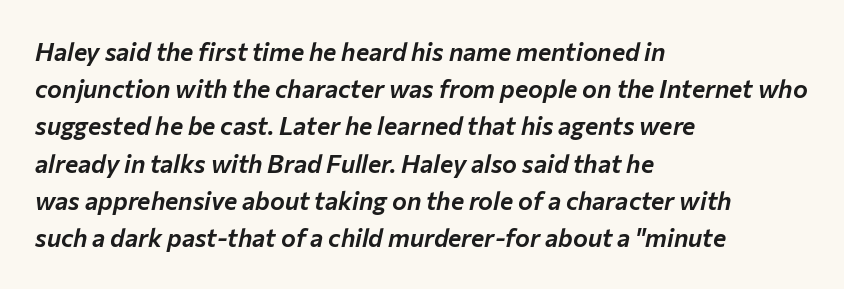
{"italic": "yes", "lean": "right", "slant_degrees": 12, "underline": "no", "align": "left", "line_spacing": "normal", "line_spacing_ratio": 1.49, "letter_spacing": "normal", "letter_spacing_em": 0.0, "glyph_px": 25}
